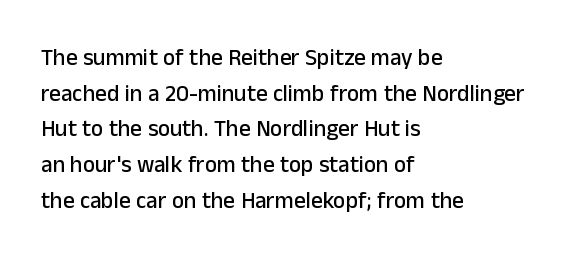
The image shows 23 px text type, upright; set left-aligned, normal line spacing (1.55x), normal letter spacing, not underlined.
